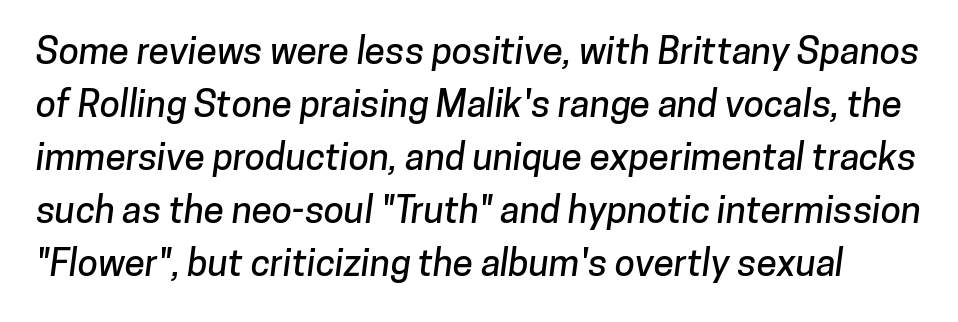
Q: Is the typeface a serif or a sans-serif typeface? A: Sans-serif.
Q: Is the text underlined? A: No.
Q: Is the spacing between letters normal or unusually wide? A: Normal.
Q: Is the spacing between lines tight, normal or loose? A: Normal.
Q: Width (condensed, normal, or wide)? A: Normal.
Q: Stroke contrast? A: Low.
Q: x-height? A: Medium.
Q: Monospaced? A: No.
